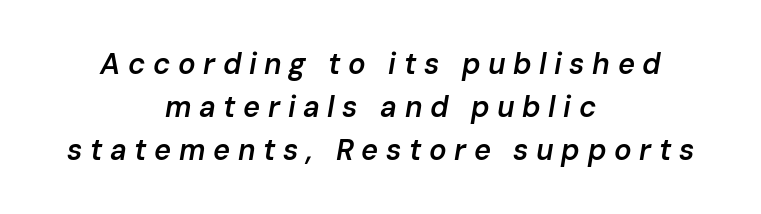
Q: Is the text bold? A: Semi-bold.
Q: Is the text italic (slanted)? A: Yes, it leans right by about 10 degrees.
Q: Is the text underlined? A: No.
Q: How is the paragraph aligned? A: Centered.
Q: Is the spacing between letters normal or unusually wide? A: Unusually wide.
Q: Is the spacing between lines tight, normal or loose? A: Normal.
Q: Width (condensed, normal, or wide)? A: Normal.
Q: Stroke contrast? A: Low.
Q: x-height? A: Medium.
Q: Monospaced? A: No.
